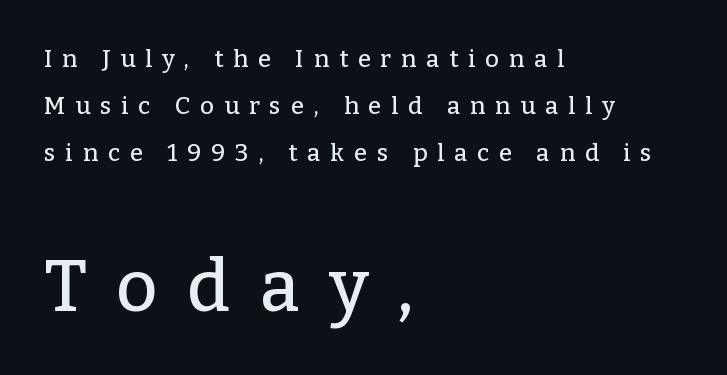
{"serif": "yes", "italic": "no", "width": "normal", "stroke_contrast": "low", "x_height": "medium", "monospaced": "no", "underline": "no", "align": "left", "line_spacing": "loose", "line_spacing_ratio": 1.96, "letter_spacing": "wide", "letter_spacing_em": 0.41, "larger_block": "second", "size_ratio": 3.0, "glyph_px": 72}
